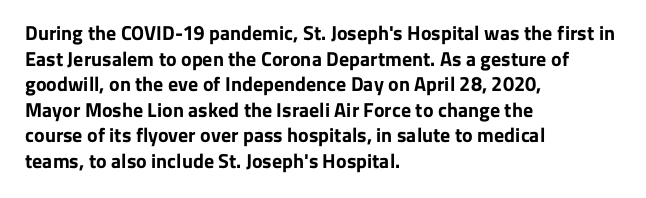
The image shows 20 px bold type, upright; set left-aligned, normal line spacing (1.28x), normal letter spacing, not underlined.
